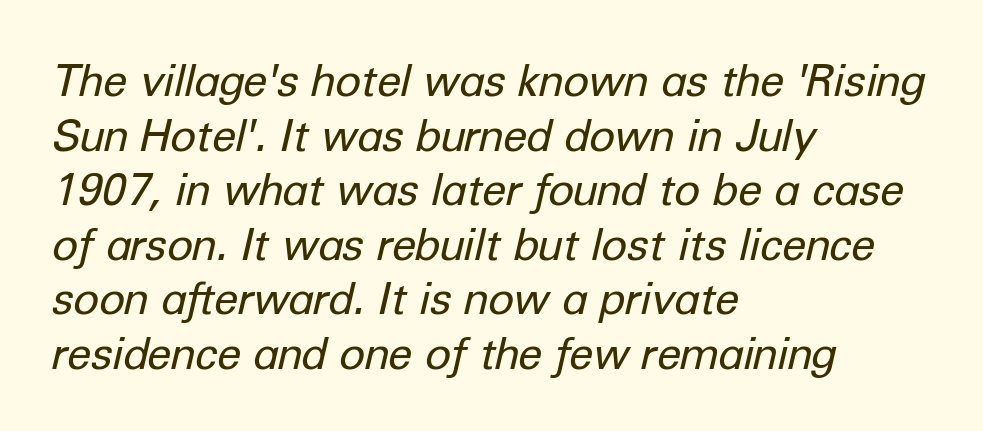
The image shows 44 px regular-weight type, italic (leaning right); set left-aligned, line spacing 1.24x, normal letter spacing, not underlined; low stroke contrast and a medium x-height.
